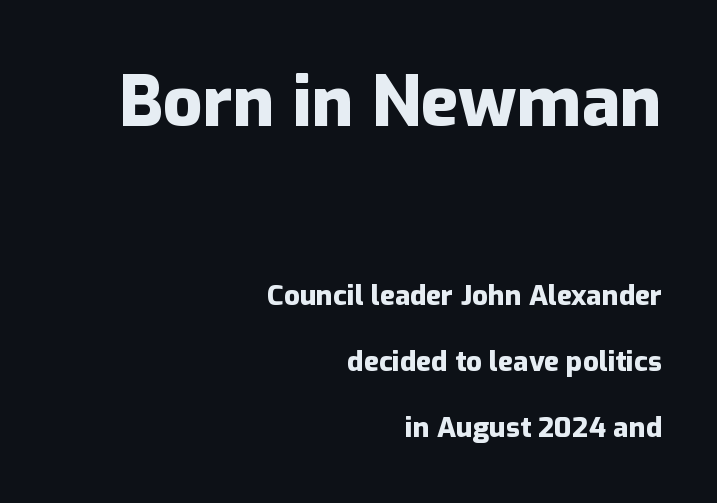
Q: Is the text bold? A: Yes.
Q: Is the text italic (slanted)? A: No, it is upright.
Q: Is the typeface a serif or a sans-serif typeface? A: Sans-serif.
Q: Is the text underlined? A: No.
Q: How is the paragraph aligned? A: Right-aligned.
Q: Is the spacing between letters normal or unusually wide? A: Normal.
Q: Is the spacing between lines tight, normal or loose? A: Loose.
Q: Which block of text is set in a larger size, the first (top) or the second (bottom)? A: The first (top) one.
Q: Width (condensed, normal, or wide)? A: Normal.
Q: Stroke contrast? A: Low.
Q: x-height? A: Medium.
Q: Monospaced? A: No.
